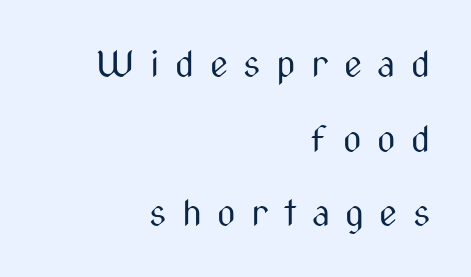
Q: Is the text bold? A: No.
Q: Is the text italic (slanted)? A: No, it is upright.
Q: Is the typeface a serif or a sans-serif typeface? A: Sans-serif.
Q: Is the text underlined? A: No.
Q: How is the paragraph aligned? A: Right-aligned.
Q: Is the spacing between letters normal or unusually wide? A: Unusually wide.
Q: Is the spacing between lines tight, normal or loose? A: Loose.
Q: Width (condensed, normal, or wide)? A: Condensed.
Q: Stroke contrast? A: Medium.
Q: x-height? A: Medium.
Q: Monospaced? A: No.
